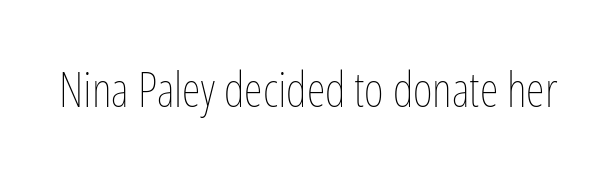
The image shows 48 px thin, condensed type, upright; set normal letter spacing, not underlined; low stroke contrast and a medium x-height.
